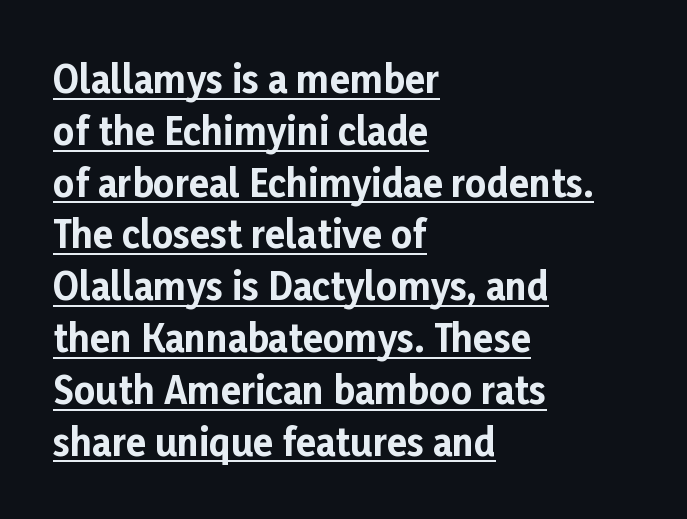
Set as a true bold cut, around the 700 mark. Ordinary non-slanted type is in use. Proportional: the letters do not fall into vertical columns. Are there feet on the stems? There aren't — it's a sans. Is there an underline? Yes — a line sits under the letters. Left-aligned paragraph, ragged on the right.
